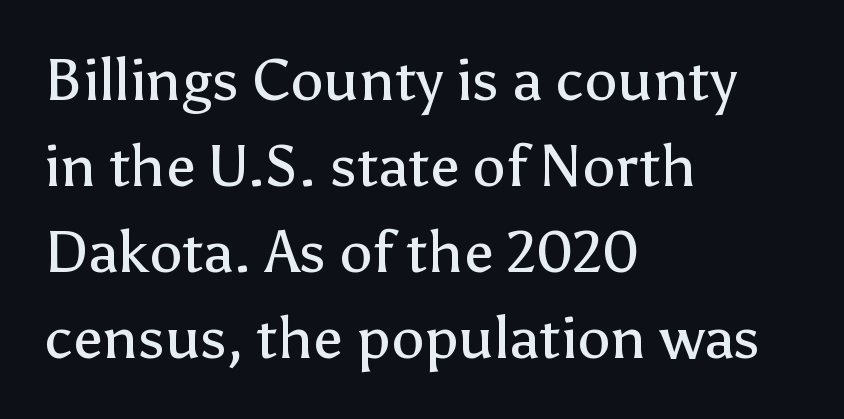
The image shows 59 px regular-weight sans-serif type, upright; set left-aligned, normal line spacing (1.46x), normal letter spacing, not underlined; low stroke contrast and a medium x-height.
